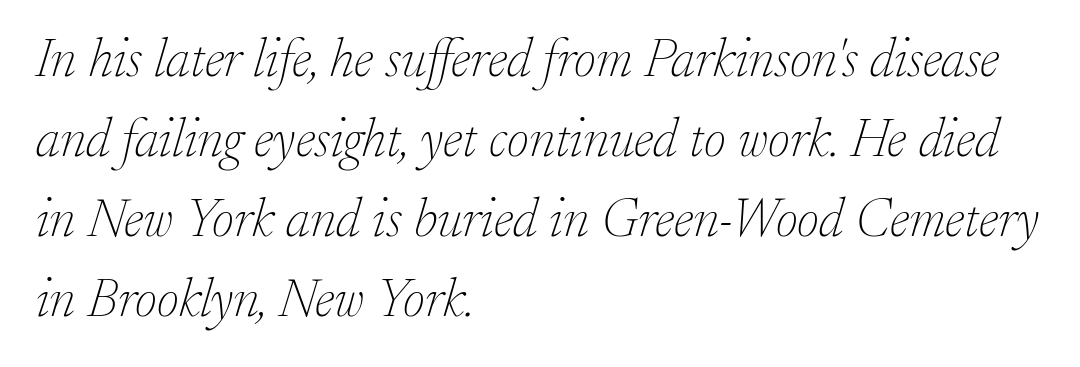
The image shows 54 px thin serif type, italic (leaning right); set left-aligned, normal line spacing (1.48x), normal letter spacing, not underlined; low stroke contrast and a small x-height.
